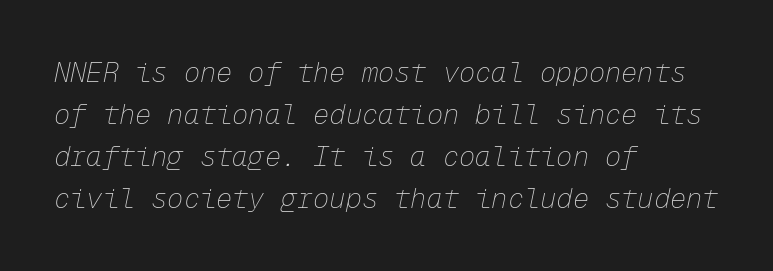
Q: Is the text bold? A: No.
Q: Is the text italic (slanted)? A: Yes, it leans right by about 12 degrees.
Q: Is the text underlined? A: No.
Q: How is the paragraph aligned? A: Left-aligned.
Q: Is the spacing between letters normal or unusually wide? A: Normal.
Q: Is the spacing between lines tight, normal or loose? A: Normal.
